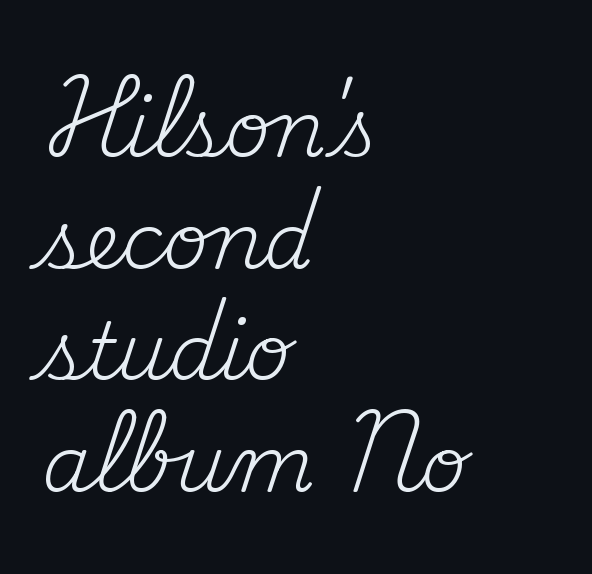
The string is rendered with underlining switched off. In terms of letterspacing, this is plain default setting. What's the leading like? Ordinary, nothing unusual. The type family on display is of the serif kind. Looks like regular typesetting: each glyph gets only the width it needs.
